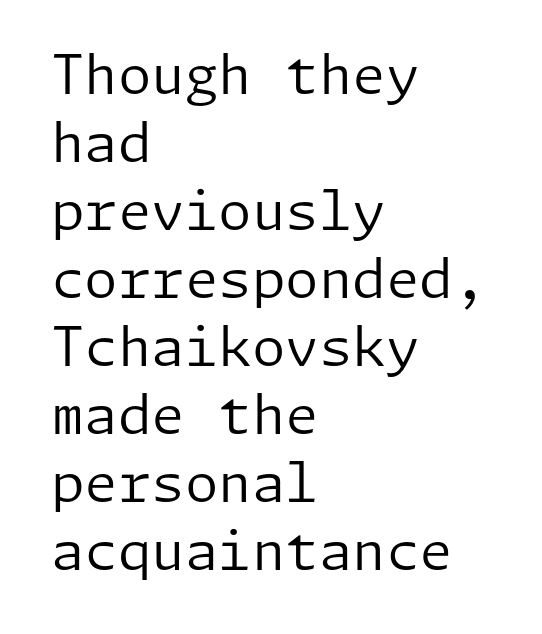
The image shows 54 px regular-weight sans-serif type, upright; set left-aligned, normal line spacing (1.26x), normal letter spacing, not underlined; low stroke contrast and a medium x-height.
